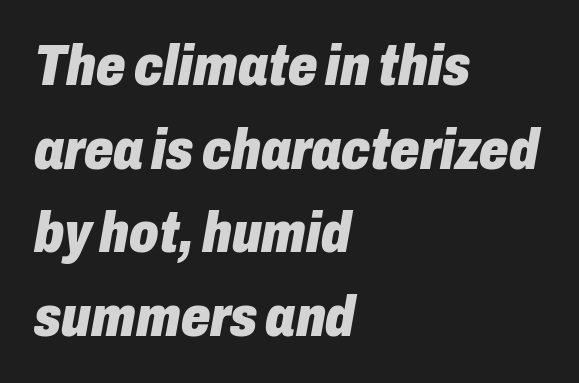
Plenty of ink on the page — the face is bold. The passage is arranged the way most books set body copy — flush left. Think of a printed novel: that variable character pitch is what you see here. The leading is moderate, giving the passage an even texture. Quick note: italic.
